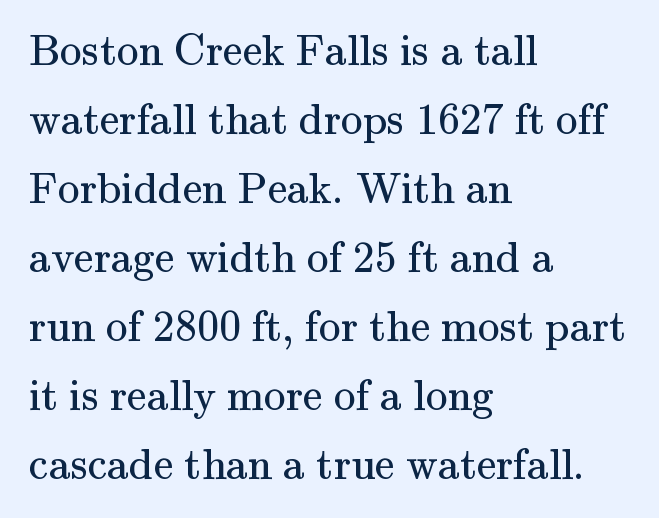
Leftover space on each line is placed entirely after the last word. The line texture is even and compact thanks to regular tracking. The letters stand straight up with perfectly vertical stems. Letterform terminals end in serifs throughout the passage. You could not count columns in this text — the font is proportionally spaced. Leading matches the norm, producing a regular column.
